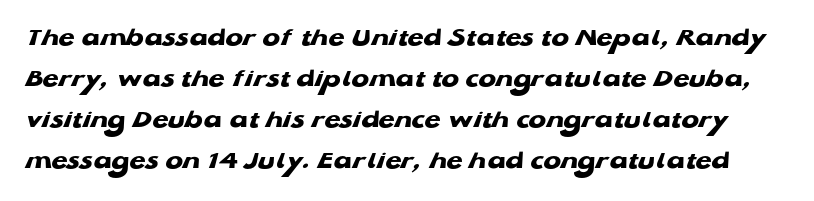
The area under the type is left untouched. Successive baselines arrive at the customary interval. A dark, heavy texture on the line: the type is bold. These lines keep a tight, regular rhythm from letter to letter.
